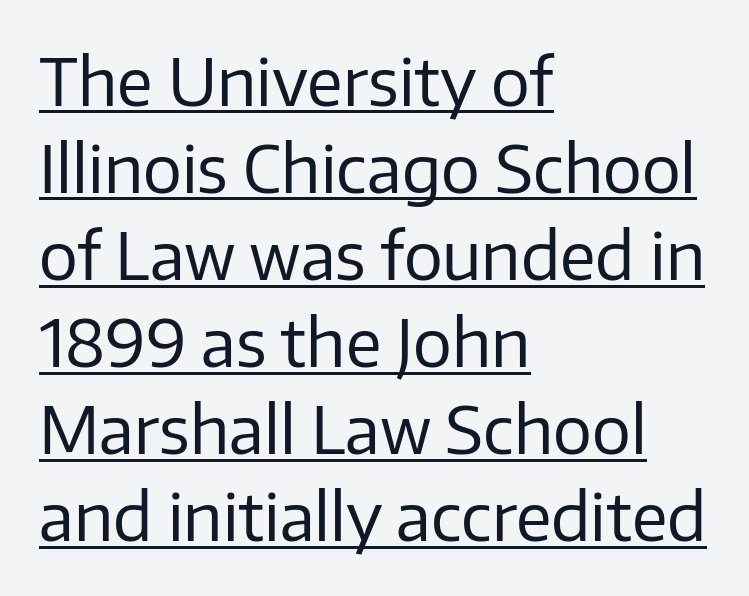
{"serif": "no", "italic": "no", "bold": "no", "weight": "regular", "width": "normal", "stroke_contrast": "low", "x_height": "medium", "monospaced": "no", "underline": "yes", "align": "left", "line_spacing": "normal", "line_spacing_ratio": 1.34, "letter_spacing": "normal", "letter_spacing_em": 0.0, "glyph_px": 65}
